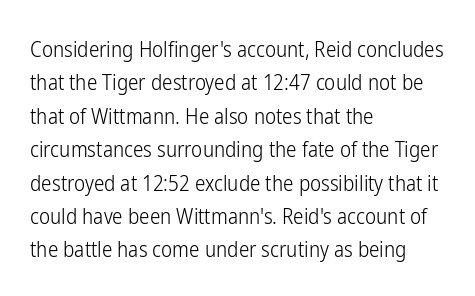
Q: Is the text bold? A: No.
Q: Is the text italic (slanted)? A: No, it is upright.
Q: Is the text underlined? A: No.
Q: How is the paragraph aligned? A: Left-aligned.
Q: Is the spacing between letters normal or unusually wide? A: Normal.
Q: Is the spacing between lines tight, normal or loose? A: Normal.
